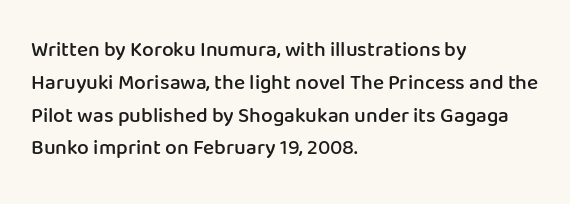
Q: Is the text bold? A: Semi-bold.
Q: Is the text italic (slanted)? A: No, it is upright.
Q: Is the text underlined? A: No.
Q: How is the paragraph aligned? A: Left-aligned.
Q: Is the spacing between letters normal or unusually wide? A: Normal.
Q: Is the spacing between lines tight, normal or loose? A: Normal.
